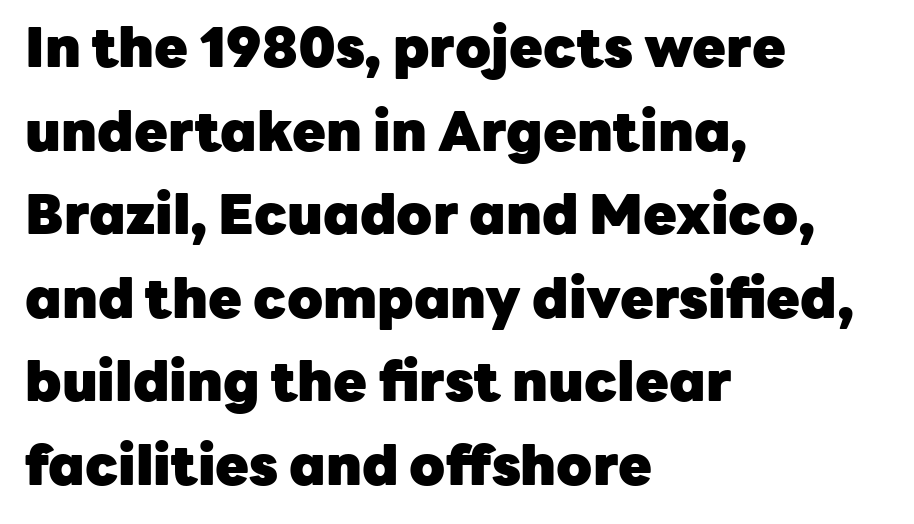
These lines are rendered in a variable-pitch font. Nothing unusual about the tracking: characters are spaced as the font intends. This sample uses a sans-serif face. The foot of each line stays bare and open. Horizontal bands of white between lines are of average thickness.
